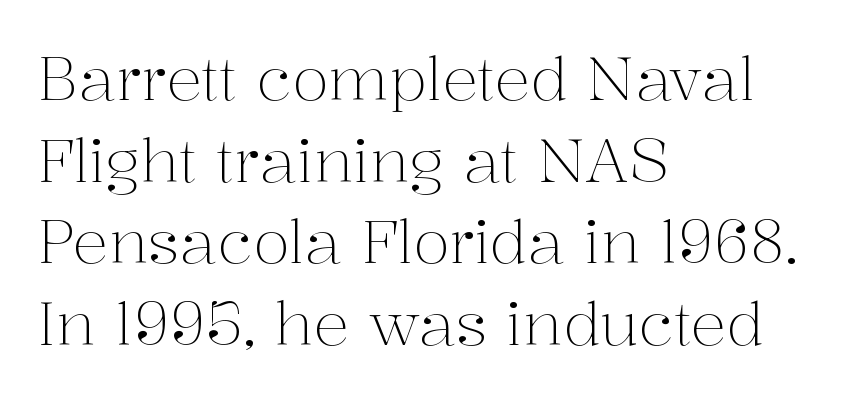
Q: Is the text bold? A: No.
Q: Is the text italic (slanted)? A: No, it is upright.
Q: Is the typeface a serif or a sans-serif typeface? A: Serif.
Q: Is the text underlined? A: No.
Q: How is the paragraph aligned? A: Left-aligned.
Q: Is the spacing between letters normal or unusually wide? A: Normal.
Q: Is the spacing between lines tight, normal or loose? A: Normal.
Q: Width (condensed, normal, or wide)? A: Normal.
Q: Stroke contrast? A: Medium.
Q: x-height? A: Medium.
Q: Monospaced? A: No.
